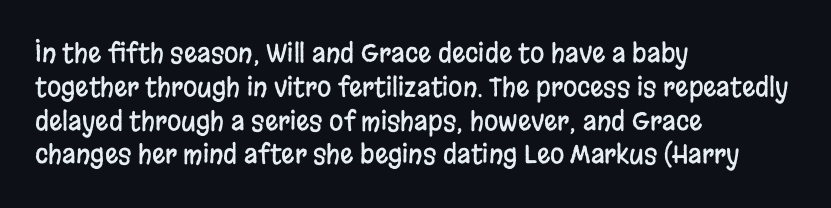
The image shows 26 px text type, upright; set left-aligned, normal line spacing (1.3x), normal letter spacing, not underlined.
